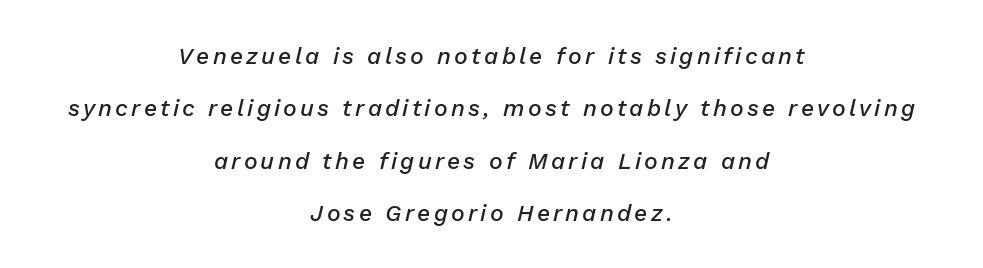
The image shows 23 px text type, italic (leaning right); set centered, loose line spacing (2.28x), not underlined.
